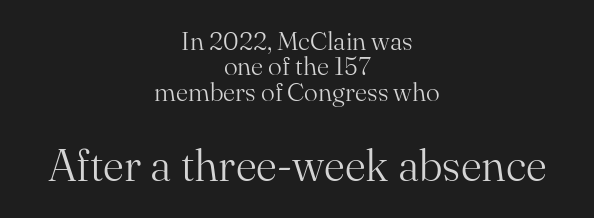
The image shows 45 px light serif type, upright; set centered, tight line spacing (0.98x), normal letter spacing, not underlined; the second (bottom) block is 1.73x larger; medium stroke contrast and a small x-height.
